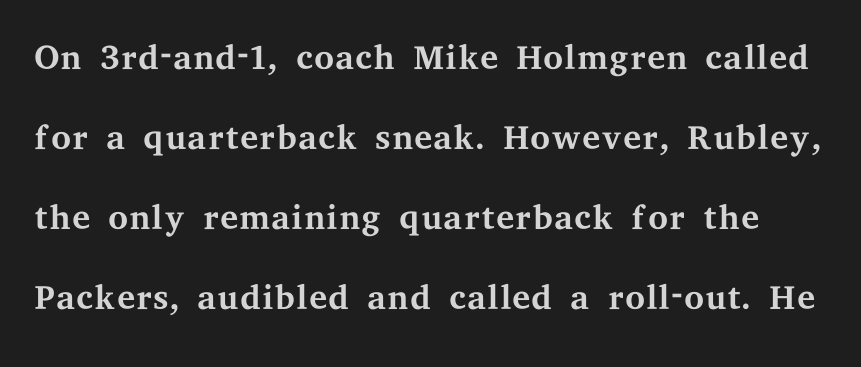
The image shows 51 px regular-weight, wide serif type, upright; set normal line spacing (1.57x), normal letter spacing, not underlined; medium stroke contrast and a medium x-height.
